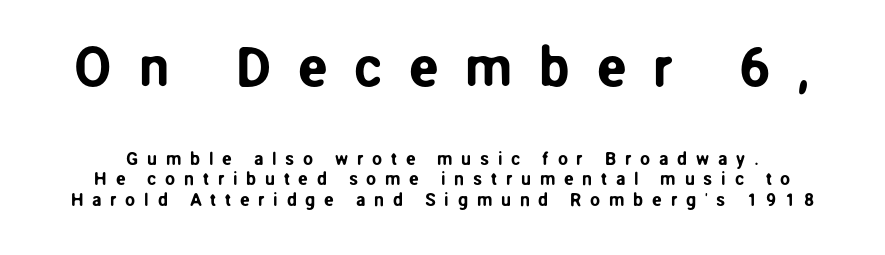
Style check: upright. Honestly, the letter spacing is so wide it's the main thing you notice. Leading: reduced. Each letter keeps its own natural width here, so spacing adapts to shape. This is sans-serif lettering, the kind often seen on screens and signage.
